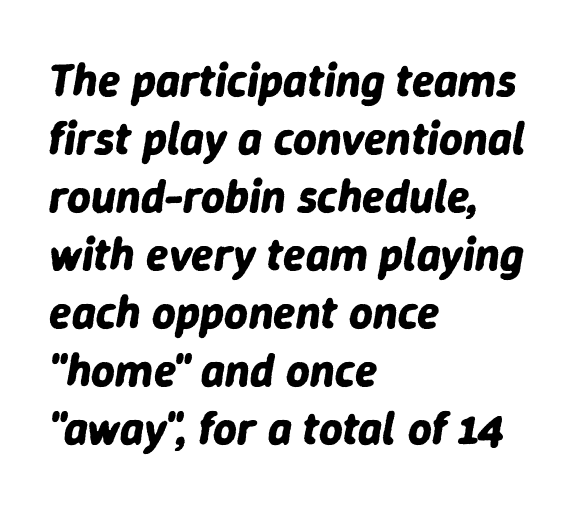
Q: Is the text bold? A: Yes.
Q: Is the text italic (slanted)? A: Yes, it leans right by about 9 degrees.
Q: Is the text underlined? A: No.
Q: How is the paragraph aligned? A: Left-aligned.
Q: Is the spacing between letters normal or unusually wide? A: Normal.
Q: Is the spacing between lines tight, normal or loose? A: Normal.
Q: Width (condensed, normal, or wide)? A: Normal.
Q: Stroke contrast? A: Low.
Q: x-height? A: Medium.
Q: Monospaced? A: No.
